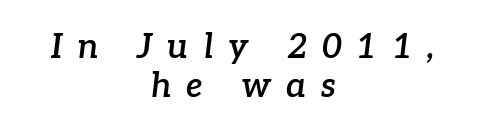
The image shows 34 px semibold serif type, italic (leaning right); set centered, line spacing 1.16x, unusually wide letter spacing (+0.44 em), not underlined; low stroke contrast and a medium x-height.
